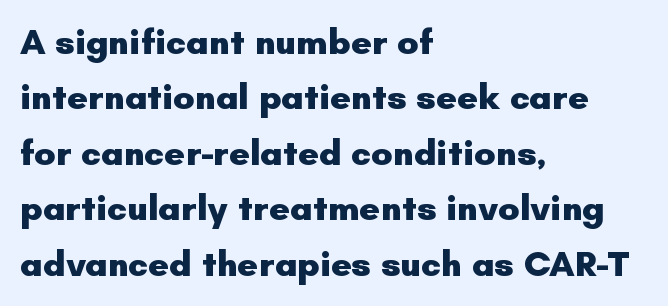
{"serif": "no", "italic": "no", "bold": "yes", "weight": "heavy", "width": "normal", "stroke_contrast": "low", "x_height": "small", "monospaced": "no", "underline": "no", "align": "left", "line_spacing": "normal", "line_spacing_ratio": 1.54, "letter_spacing": "normal", "letter_spacing_em": 0.0, "glyph_px": 36}
